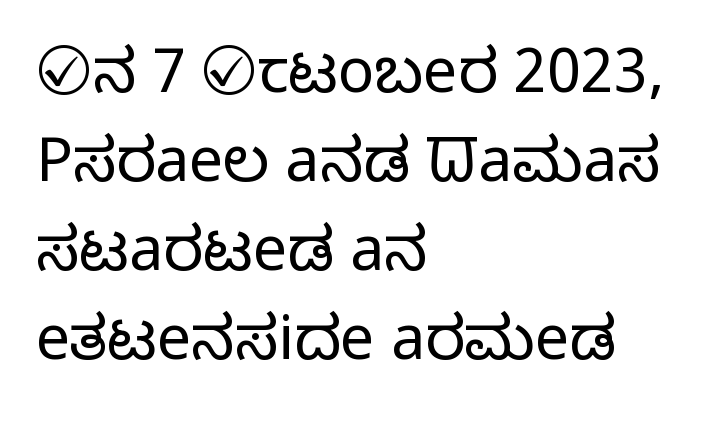
Style check: upright. In terms of letterspacing, this is plain default setting. These lines are rendered in a variable-pitch font. You can tell from the bare stems that sans-serif type was used. How would I describe the line gaps? Plain and ordinary.
